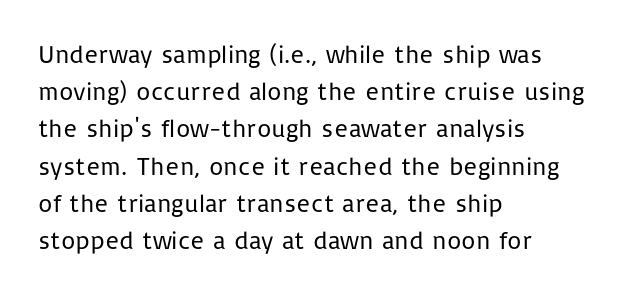
The image shows 25 px text type, upright; set left-aligned, normal line spacing (1.49x), normal letter spacing, not underlined.
